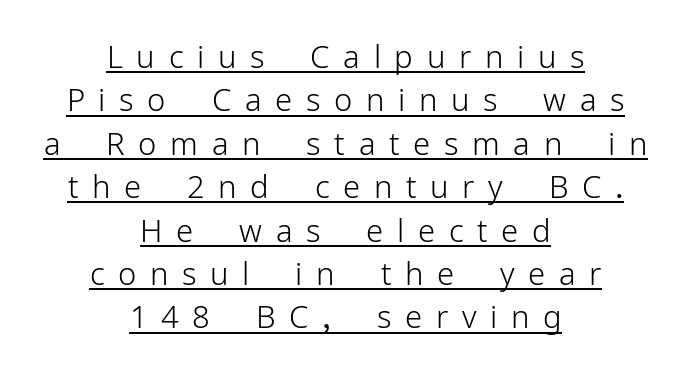
Here the designer chose a conventional face with non-uniform glyph widths. Each stroke keeps to a modest, everyday thickness or less. Vertically, the passage feels balanced, rows spaced as you'd expect. Quick note: not italic, upright. Does the copy run flush right? No — it is centered line by line.
